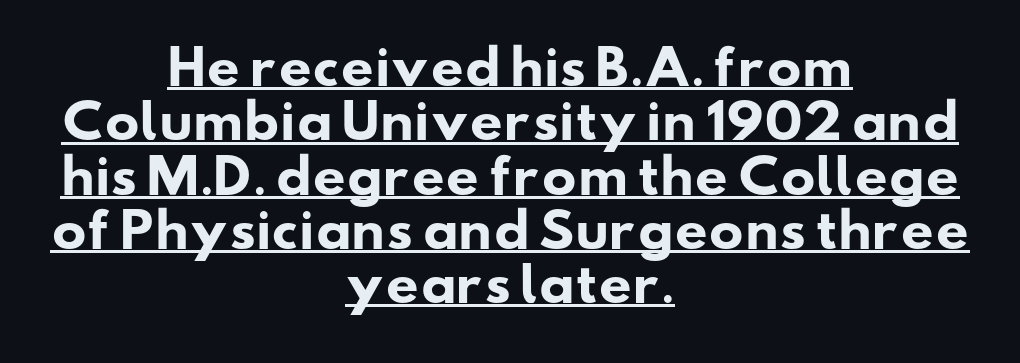
{"serif": "no", "bold": "yes", "weight": "heavy", "width": "wide", "stroke_contrast": "low", "x_height": "small", "monospaced": "no", "underline": "yes", "align": "center", "line_spacing_ratio": 1.18, "letter_spacing": "normal", "letter_spacing_em": 0.0, "glyph_px": 46}
